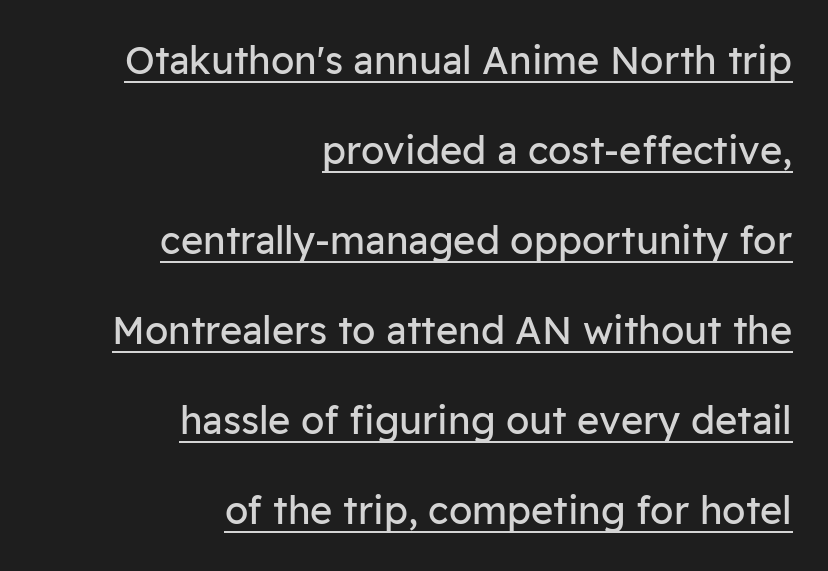
Font category for this specimen: sans-serif. The face used here is proportionally spaced, like ordinary book or web type. Horizontally, the lines are justified to the trailing edge only. No chunkiness to these letters — they're not bold. Horizontal bands of white between lines are thick stripes.
